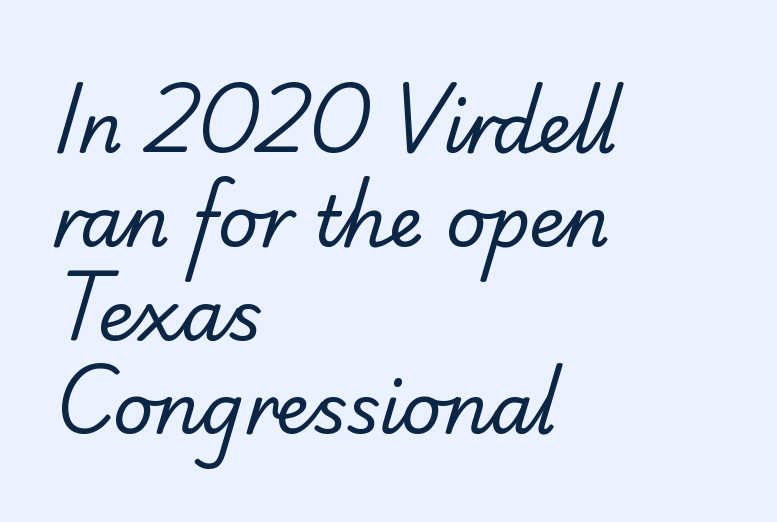
Q: Is the text bold? A: No.
Q: Is the typeface a serif or a sans-serif typeface? A: Sans-serif.
Q: Is the text underlined? A: No.
Q: How is the paragraph aligned? A: Left-aligned.
Q: Is the spacing between letters normal or unusually wide? A: Normal.
Q: Is the spacing between lines tight, normal or loose? A: Normal.
Q: Width (condensed, normal, or wide)? A: Normal.
Q: Stroke contrast? A: Low.
Q: x-height? A: Small.
Q: Monospaced? A: No.
